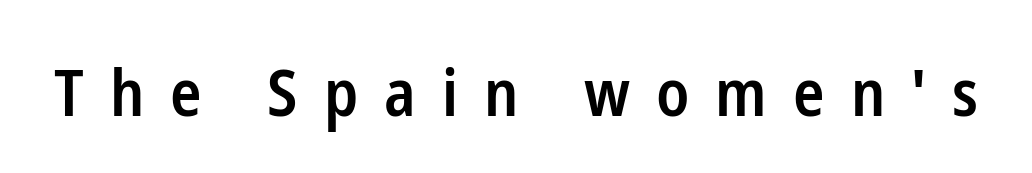
The image shows 65 px semibold, condensed sans-serif type, upright; set unusually wide letter spacing (+0.4 em), not underlined; low stroke contrast and a medium x-height.
